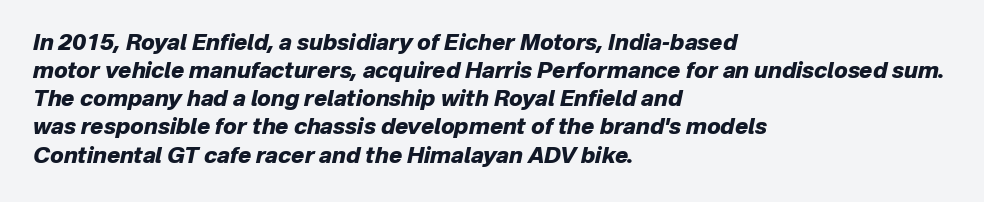
The image shows 22 px bold type, italic (leaning right); set left-aligned, normal line spacing (1.28x), normal letter spacing, not underlined.
